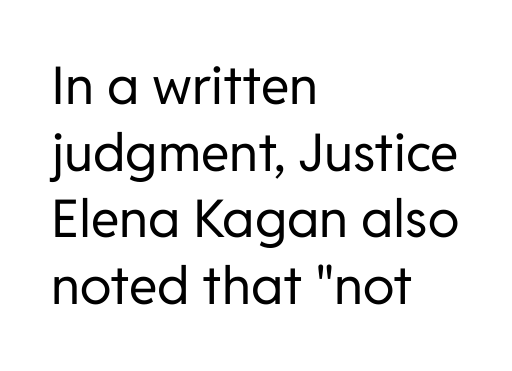
The image shows 52 px regular-weight sans-serif type, upright; set left-aligned, normal line spacing (1.28x), normal letter spacing, not underlined; low stroke contrast and a medium x-height.
